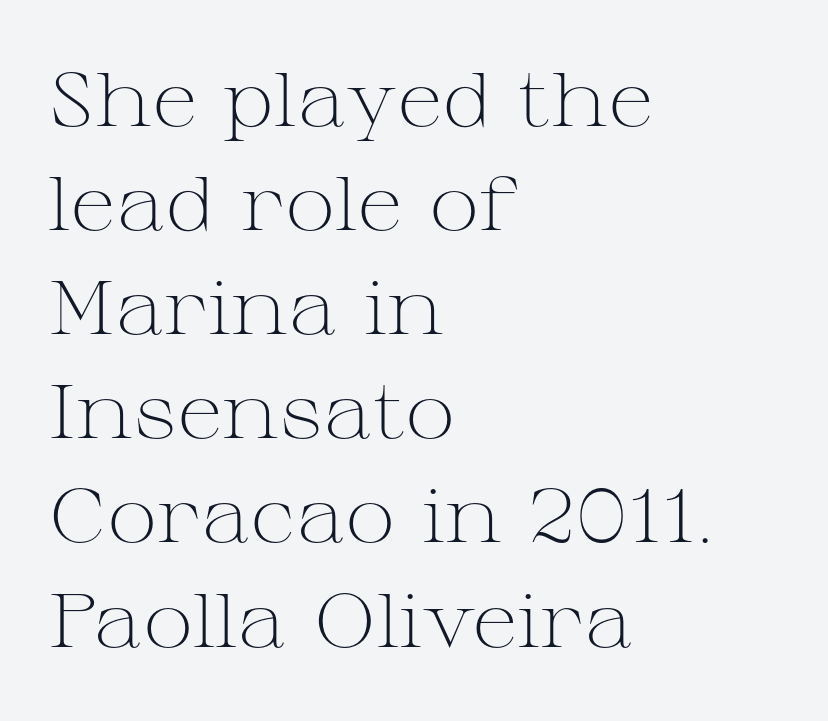
Q: Is the text bold? A: No.
Q: Is the text italic (slanted)? A: No, it is upright.
Q: Is the typeface a serif or a sans-serif typeface? A: Serif.
Q: Is the text underlined? A: No.
Q: How is the paragraph aligned? A: Left-aligned.
Q: Is the spacing between letters normal or unusually wide? A: Normal.
Q: Is the spacing between lines tight, normal or loose? A: Normal.
Q: Width (condensed, normal, or wide)? A: Wide.
Q: Stroke contrast? A: Medium.
Q: x-height? A: Medium.
Q: Monospaced? A: No.
